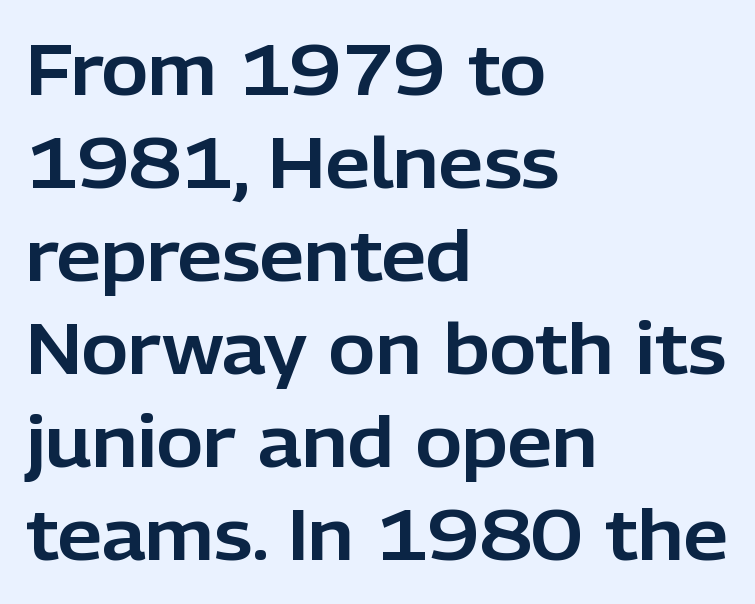
The image shows 71 px sans-serif type, upright; set left-aligned, normal line spacing (1.31x), normal letter spacing, not underlined; low stroke contrast and a medium x-height.
